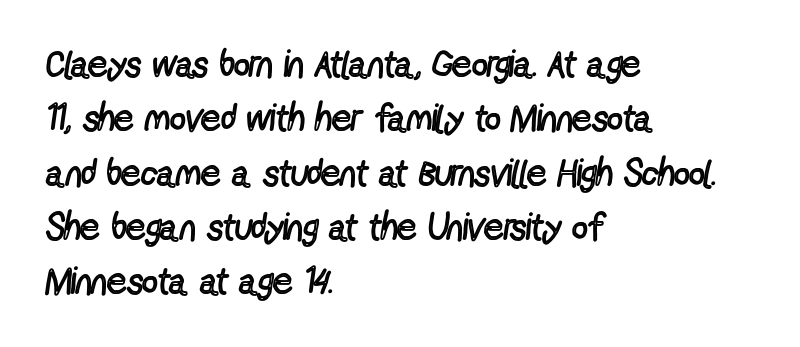
Q: Is the text bold? A: No.
Q: Is the typeface a serif or a sans-serif typeface? A: Sans-serif.
Q: Is the text underlined? A: No.
Q: How is the paragraph aligned? A: Left-aligned.
Q: Is the spacing between letters normal or unusually wide? A: Normal.
Q: Is the spacing between lines tight, normal or loose? A: Normal.
Q: Width (condensed, normal, or wide)? A: Condensed.
Q: x-height? A: Medium.
Q: Monospaced? A: No.
